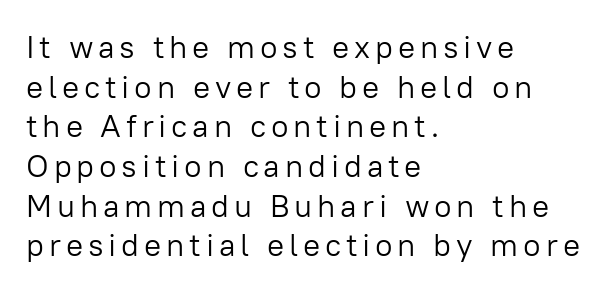
The typography opts for an upright posture over an oblique one. Lines of text with bare space underneath. You could not count columns in this text — the font is proportionally spaced. Unlike a traditional serif, this face leaves its strokes unadorned. Is the stroke heavy? The answer is a plain regular-or-lighter.
